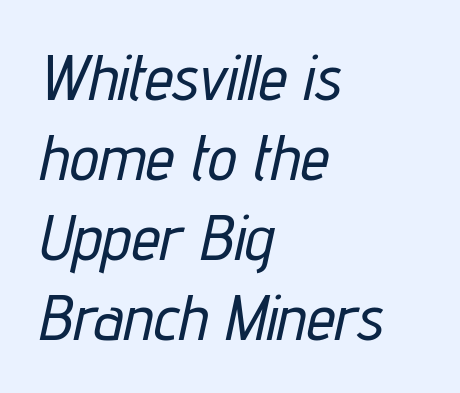
The image shows 65 px condensed type, italic (leaning right); set left-aligned, line spacing 1.23x, normal letter spacing, not underlined; low stroke contrast and a medium x-height.
